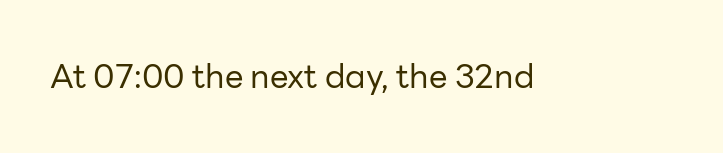
{"serif": "no", "italic": "no", "bold": "no", "weight": "regular", "width": "normal", "stroke_contrast": "low", "x_height": "medium", "monospaced": "no", "underline": "no", "letter_spacing": "normal", "letter_spacing_em": 0.0, "glyph_px": 33}
